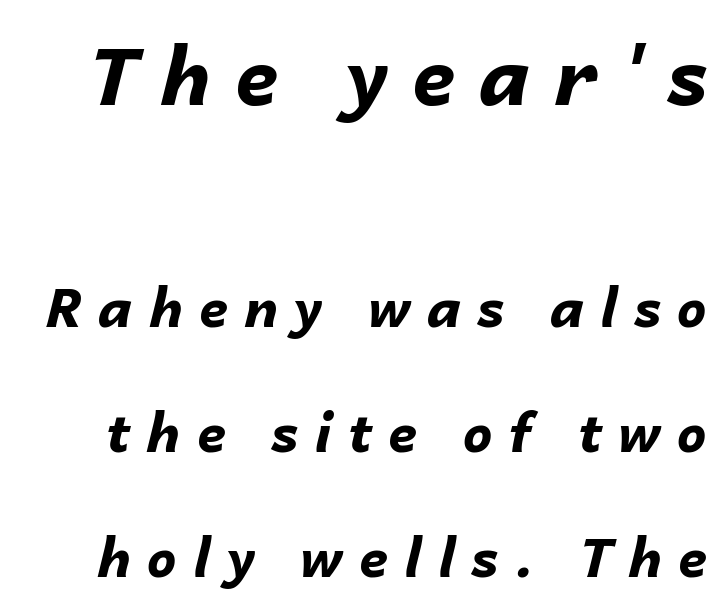
Compared with typical body copy, the letter spacing here is much looser. Descenders hang freely into open space. These lines carry a lot of weight — the face is fully bold. A student would notice the top passage is typeset larger than what follows. Notice the wide empty band between every row — that's loose leading. Think of a printed novel: that variable character pitch is what you see here.
